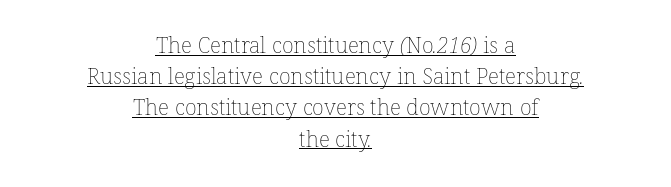
{"bold": "no", "underline": "yes", "align": "center", "line_spacing": "normal", "line_spacing_ratio": 1.42, "letter_spacing": "normal", "letter_spacing_em": 0.0, "glyph_px": 22}
